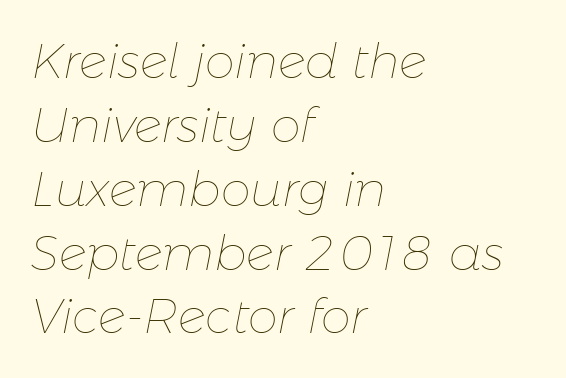
{"italic": "yes", "lean": "right", "slant_degrees": 11, "bold": "no", "weight": "thin", "width": "normal", "stroke_contrast": "low", "x_height": "medium", "monospaced": "no", "underline": "no", "align": "left", "line_spacing": "normal", "line_spacing_ratio": 1.33, "letter_spacing": "normal", "letter_spacing_em": 0.0, "glyph_px": 48}
